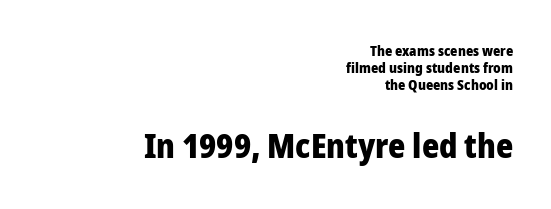
Q: Is the text bold? A: Yes.
Q: Is the text italic (slanted)? A: No, it is upright.
Q: Is the typeface a serif or a sans-serif typeface? A: Sans-serif.
Q: Is the text underlined? A: No.
Q: How is the paragraph aligned? A: Right-aligned.
Q: Is the spacing between letters normal or unusually wide? A: Normal.
Q: Which block of text is set in a larger size, the first (top) or the second (bottom)? A: The second (bottom) one.
Q: Width (condensed, normal, or wide)? A: Normal.
Q: Stroke contrast? A: Low.
Q: x-height? A: Medium.
Q: Monospaced? A: No.
